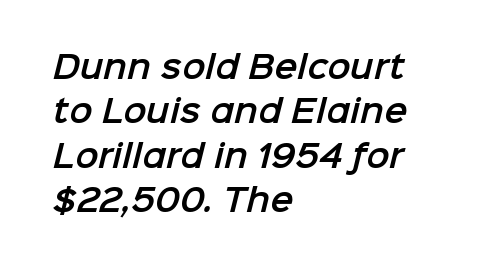
Q: Is the typeface a serif or a sans-serif typeface? A: Sans-serif.
Q: Is the text underlined? A: No.
Q: How is the paragraph aligned? A: Left-aligned.
Q: Is the spacing between letters normal or unusually wide? A: Normal.
Q: Is the spacing between lines tight, normal or loose? A: Normal.
Q: Width (condensed, normal, or wide)? A: Normal.
Q: Stroke contrast? A: Low.
Q: x-height? A: Medium.
Q: Monospaced? A: No.
